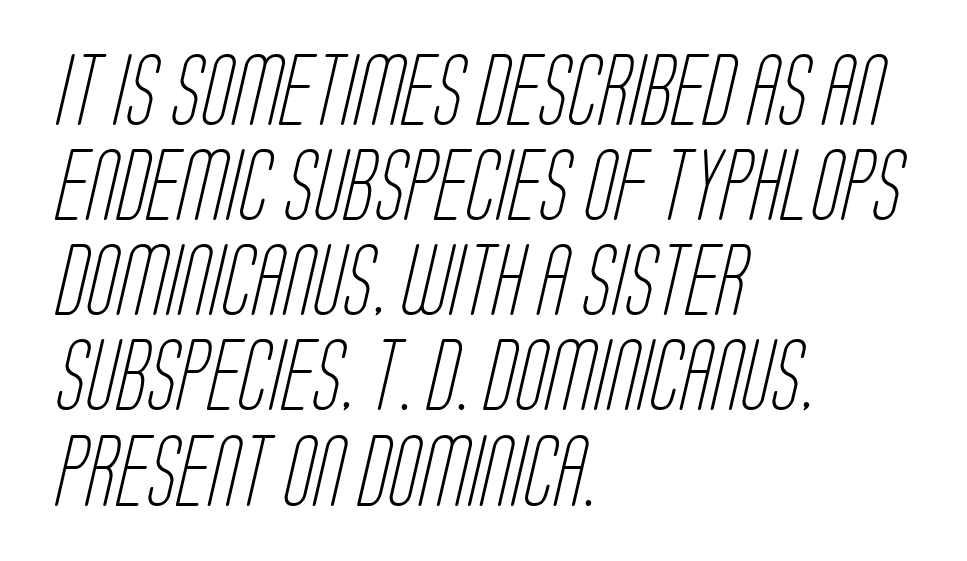
{"serif": "no", "bold": "no", "weight": "light", "width": "condensed", "stroke_contrast": "low", "x_height": "large", "monospaced": "no", "underline": "no", "align": "left", "line_spacing": "normal", "line_spacing_ratio": 1.34, "letter_spacing": "normal", "letter_spacing_em": 0.0, "glyph_px": 71}
